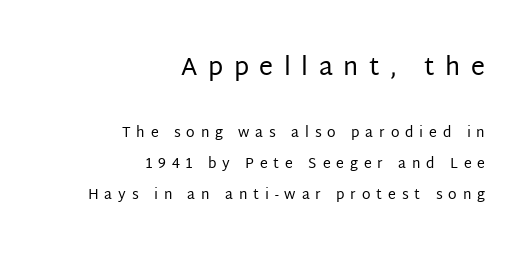
Q: Is the text bold? A: No.
Q: Is the text italic (slanted)? A: No, it is upright.
Q: Is the text underlined? A: No.
Q: How is the paragraph aligned? A: Right-aligned.
Q: Is the spacing between letters normal or unusually wide? A: Unusually wide.
Q: Is the spacing between lines tight, normal or loose? A: Loose.
Q: Which block of text is set in a larger size, the first (top) or the second (bottom)? A: The first (top) one.
